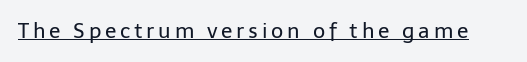
No extra ink here — the face is not bold. The rendered words wear a rule along their underside. Quick note: not italic, upright.
